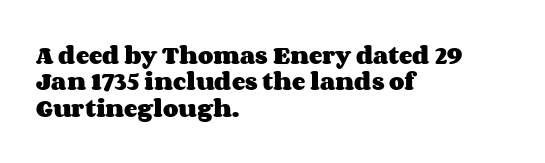
The image shows 20 px bold type, upright; set left-aligned, normal line spacing (1.32x), normal letter spacing, not underlined.
